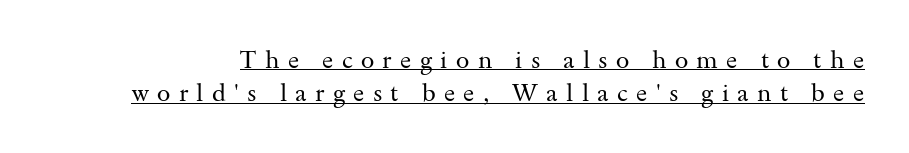
{"italic": "no", "bold": "no", "underline": "yes", "line_spacing": "normal", "line_spacing_ratio": 1.39, "letter_spacing": "wide", "letter_spacing_em": 0.35, "glyph_px": 24}
